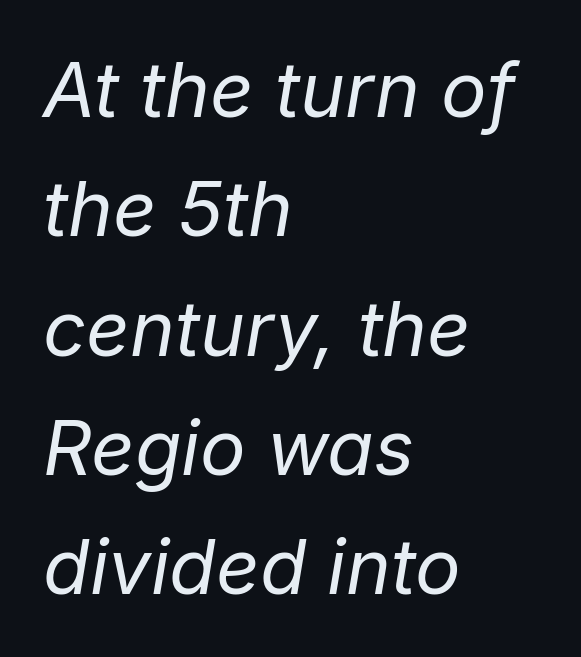
The image shows 76 px regular-weight type, italic (leaning right); set left-aligned, normal line spacing (1.57x), normal letter spacing, not underlined; low stroke contrast and a medium x-height.
